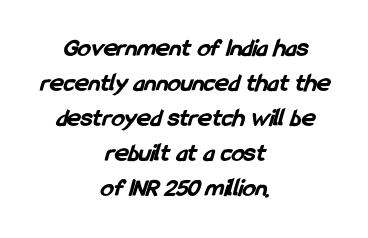
Q: Is the text bold? A: Yes.
Q: Is the text underlined? A: No.
Q: How is the paragraph aligned? A: Centered.
Q: Is the spacing between letters normal or unusually wide? A: Normal.
Q: Is the spacing between lines tight, normal or loose? A: Normal.
